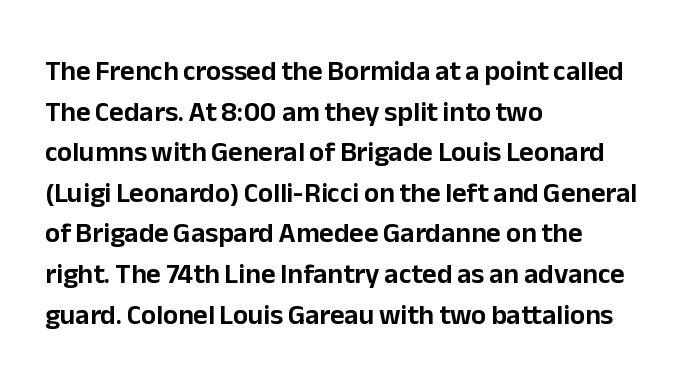
The rendering uses natural spacing where letterforms have individual widths. These lines were composed using upright roman letters. Observe the ordinary spacing: letters are neighbours, not strangers. The block of text has a typical density, with ordinary space between rows. Unlike a traditional serif, this face leaves its strokes unadorned. Honestly, there is no underline to notice here at all.
